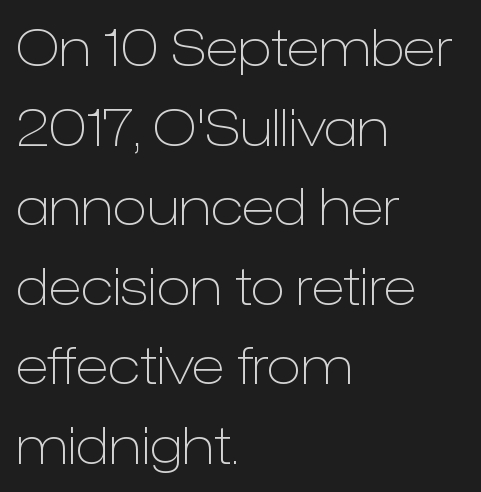
Q: Is the text bold? A: No.
Q: Is the text italic (slanted)? A: No, it is upright.
Q: Is the typeface a serif or a sans-serif typeface? A: Sans-serif.
Q: Is the text underlined? A: No.
Q: How is the paragraph aligned? A: Left-aligned.
Q: Is the spacing between letters normal or unusually wide? A: Normal.
Q: Is the spacing between lines tight, normal or loose? A: Normal.
Q: Width (condensed, normal, or wide)? A: Normal.
Q: Stroke contrast? A: Low.
Q: x-height? A: Medium.
Q: Monospaced? A: No.
